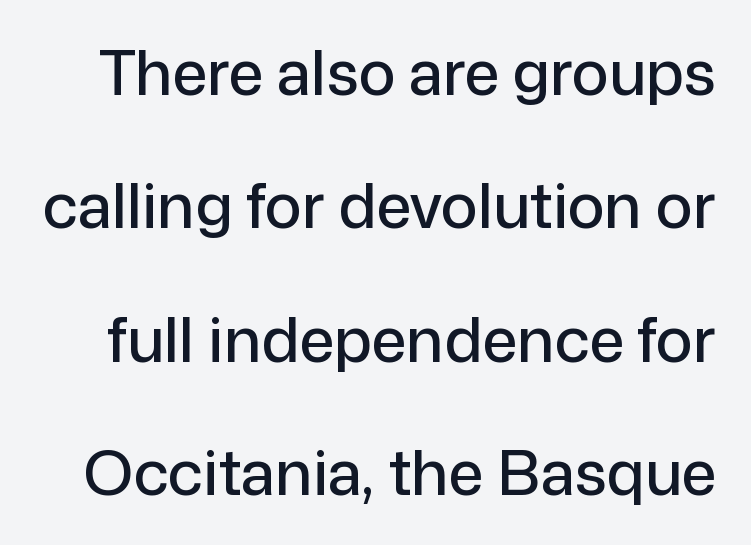
The image shows 62 px sans-serif type, upright; set loose line spacing (2.15x), normal letter spacing, not underlined; low stroke contrast and a medium x-height.
